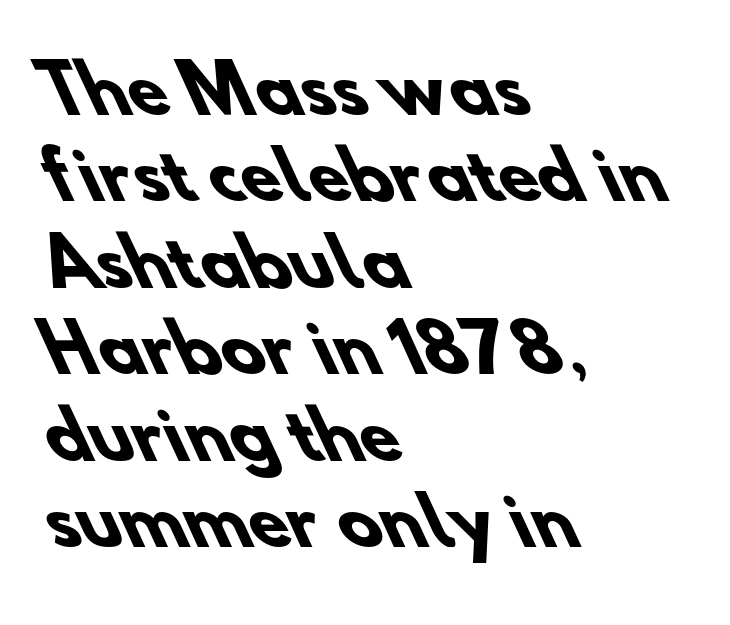
{"serif": "no", "bold": "yes", "weight": "heavy", "width": "normal", "stroke_contrast": "low", "x_height": "small", "monospaced": "no", "underline": "no", "align": "left", "line_spacing": "normal", "line_spacing_ratio": 1.33, "letter_spacing": "normal", "letter_spacing_em": 0.0, "glyph_px": 65}
